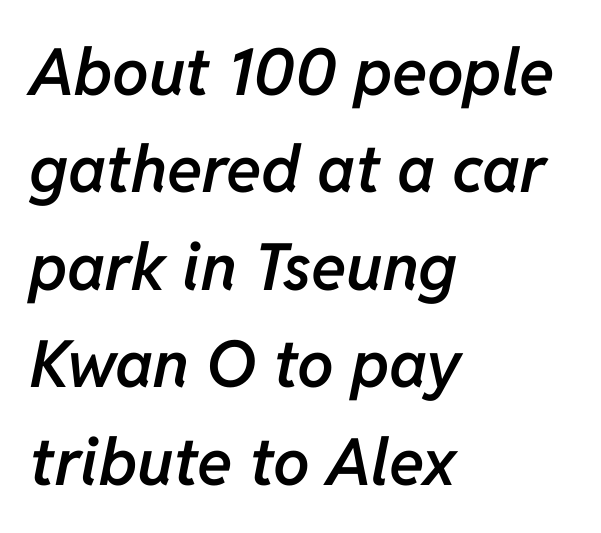
The letters are slanted; this is an italic face. Here the designer chose a conventional face with non-uniform glyph widths. The strip under each line holds only bare page. Honestly, the letter spacing is just normal — you wouldn't notice it. Students, this is semibold: more ink than regular, less than bold. Horizontal bands of white between lines are of average thickness.
